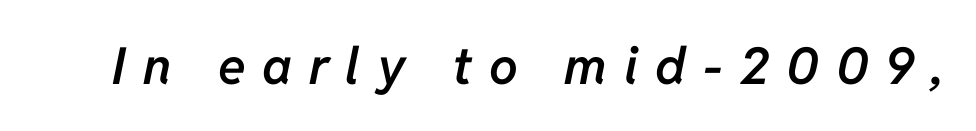
Q: Is the text bold? A: Semi-bold.
Q: Is the text italic (slanted)? A: Yes, it leans right by about 11 degrees.
Q: Is the text underlined? A: No.
Q: Is the spacing between letters normal or unusually wide? A: Unusually wide.
Q: Width (condensed, normal, or wide)? A: Normal.
Q: Stroke contrast? A: Low.
Q: x-height? A: Medium.
Q: Monospaced? A: No.
